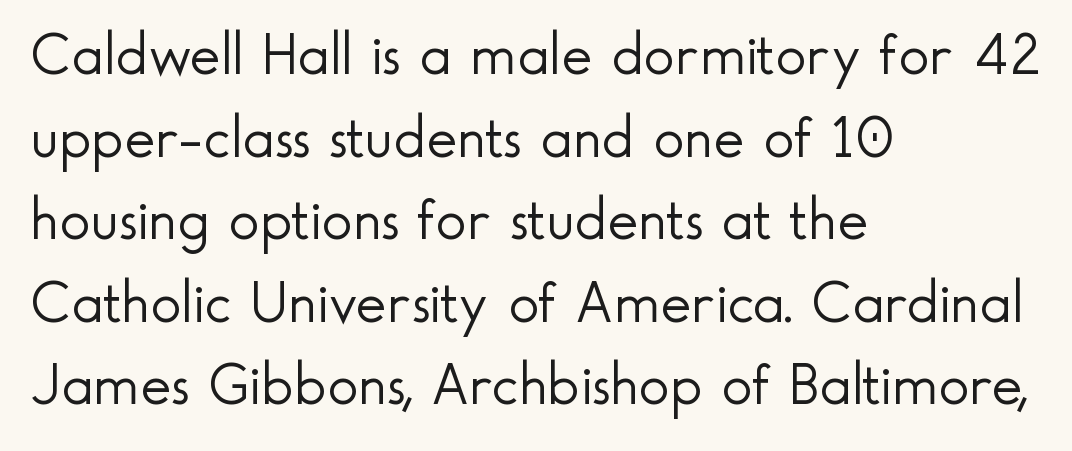
{"serif": "no", "italic": "no", "bold": "no", "weight": "light", "width": "normal", "x_height": "small", "monospaced": "no", "underline": "no", "align": "left", "line_spacing": "normal", "line_spacing_ratio": 1.4, "letter_spacing": "normal", "letter_spacing_em": 0.0, "glyph_px": 59}
